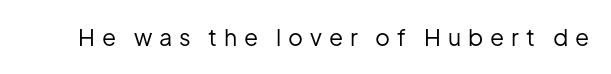
Q: Is the text bold? A: No.
Q: Is the text italic (slanted)? A: No, it is upright.
Q: Is the text underlined? A: No.
Q: Is the spacing between letters normal or unusually wide? A: Unusually wide.
